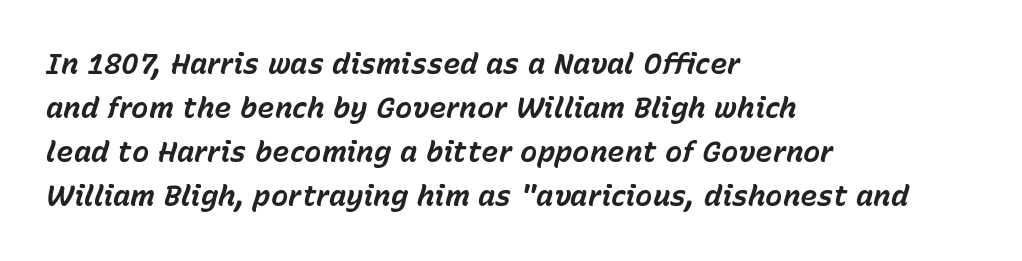
The image shows 29 px bold type, italic (leaning right); set left-aligned, normal line spacing (1.52x), normal letter spacing, not underlined; low stroke contrast and a medium x-height.
